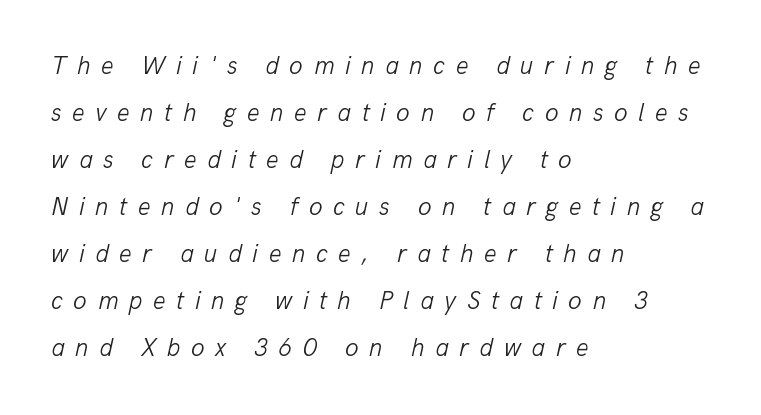
The image shows 25 px text type, italic (leaning right); set left-aligned, line spacing 1.88x, unusually wide letter spacing (+0.42 em), not underlined.
